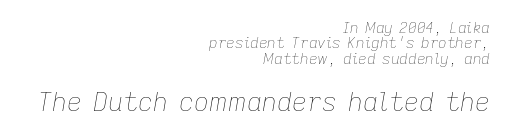
The image shows 26 px text type, italic (leaning right); set right-aligned, tight line spacing (1.02x), normal letter spacing, not underlined; the second (bottom) block is 1.73x larger.
